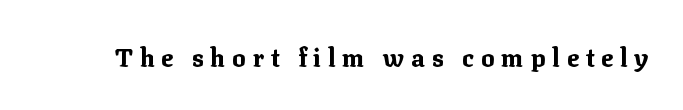
The strip under each line holds only bare page. Summary of weight: heavy, a full bold. Glyph-to-glyph distance is far greater than everyday printed text. The letters stand straight up with perfectly vertical stems.
